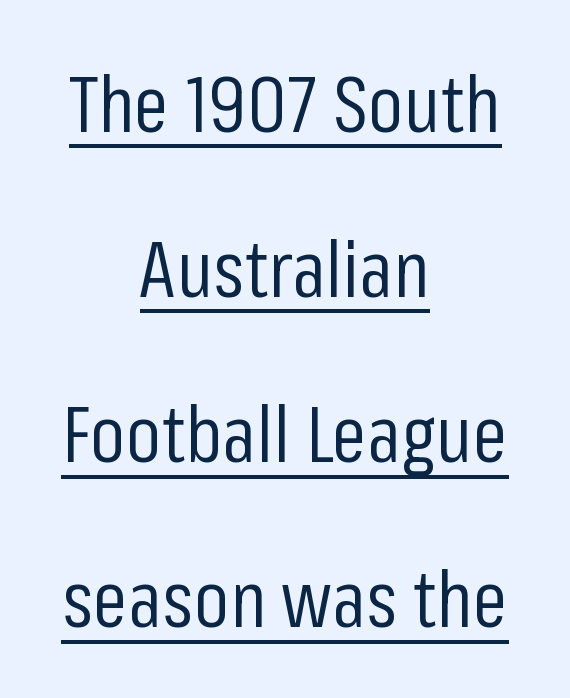
The text block is weighted toward neither margin, spreading evenly from the middle. Is there an underline? Yes — a line sits under the letters. This is the regular roman posture of the typeface. Grotesque or geometric, the face here clearly has no serifs.
